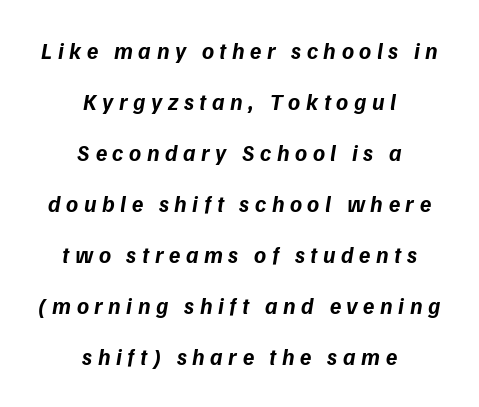
Widely set lines give the paragraph a tall, airy silhouette. Casual observation: everything's sitting right in the middle. Display-style spreading of the glyphs; the letterfit is very open. Every letter is thick-stroked: bold, no question. Descender tails drop into unmarked territory. Would a proofreader flag this as italicized? Yes.
